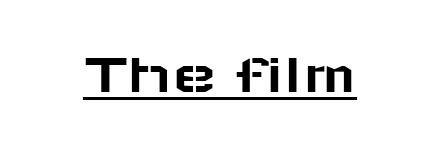
{"serif": "no", "italic": "no", "width": "wide", "stroke_contrast": "low", "x_height": "medium", "monospaced": "no", "underline": "yes", "letter_spacing": "normal", "letter_spacing_em": 0.0, "glyph_px": 59}
